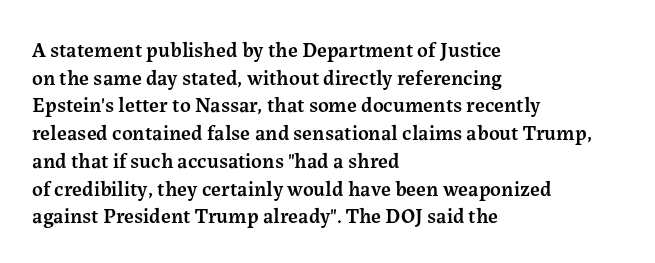
Q: Is the text bold? A: Semi-bold.
Q: Is the text italic (slanted)? A: No, it is upright.
Q: Is the text underlined? A: No.
Q: How is the paragraph aligned? A: Left-aligned.
Q: Is the spacing between letters normal or unusually wide? A: Normal.
Q: Is the spacing between lines tight, normal or loose? A: Normal.
